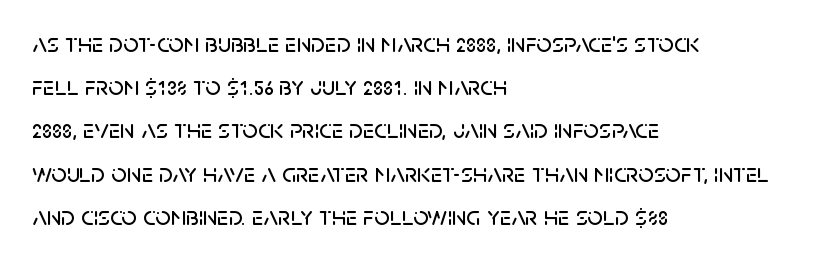
The image shows 27 px text type, upright; set left-aligned, normal line spacing (1.6x), normal letter spacing, not underlined.
